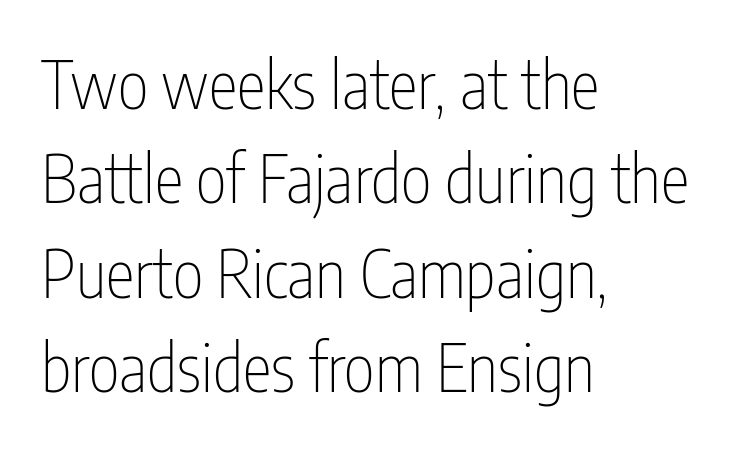
Q: Is the text bold? A: No.
Q: Is the text italic (slanted)? A: No, it is upright.
Q: Is the typeface a serif or a sans-serif typeface? A: Sans-serif.
Q: Is the text underlined? A: No.
Q: How is the paragraph aligned? A: Left-aligned.
Q: Is the spacing between letters normal or unusually wide? A: Normal.
Q: Is the spacing between lines tight, normal or loose? A: Normal.
Q: Width (condensed, normal, or wide)? A: Condensed.
Q: Stroke contrast? A: Low.
Q: x-height? A: Medium.
Q: Monospaced? A: No.
